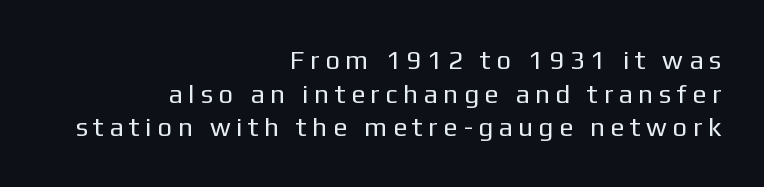
Caption: face not bold, strokes unweighted. Each line ends at the same right margin while the left side varies. Inter-character spacing is expanded well beyond the font's built-in metrics. The passage shown stacks its lines at a standard gap. Underlining? Definitely not there. Upright lettering throughout.
